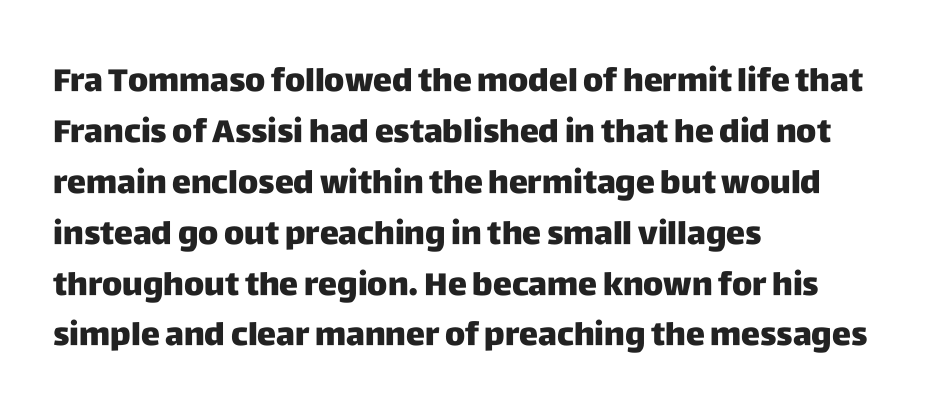
Q: Is the text italic (slanted)? A: No, it is upright.
Q: Is the typeface a serif or a sans-serif typeface? A: Sans-serif.
Q: Is the text underlined? A: No.
Q: How is the paragraph aligned? A: Left-aligned.
Q: Is the spacing between letters normal or unusually wide? A: Normal.
Q: Is the spacing between lines tight, normal or loose? A: Normal.
Q: Width (condensed, normal, or wide)? A: Normal.
Q: Stroke contrast? A: Low.
Q: x-height? A: Large.
Q: Monospaced? A: No.
